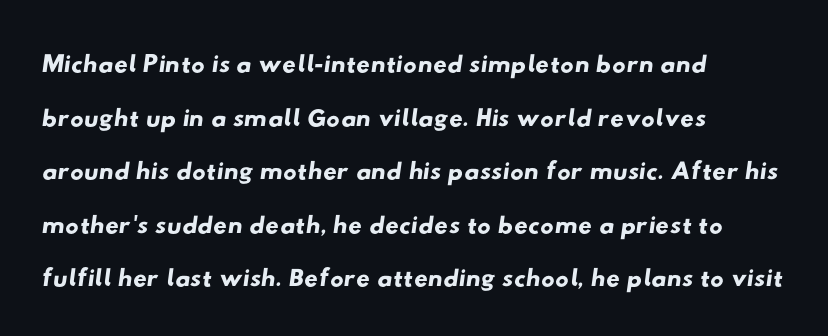
The image shows 38 px wide sans-serif type; set left-aligned, normal line spacing (1.41x), normal letter spacing, not underlined; low stroke contrast and a small x-height.
